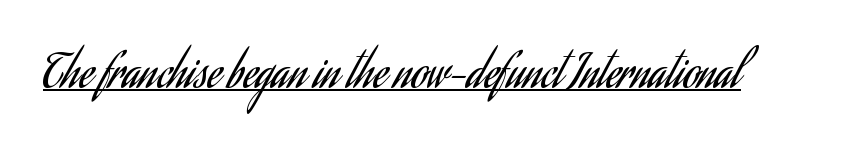
Q: Is the text bold? A: No.
Q: Is the text italic (slanted)? A: Yes.
Q: Is the typeface a serif or a sans-serif typeface? A: Sans-serif.
Q: Is the text underlined? A: Yes.
Q: Is the spacing between letters normal or unusually wide? A: Normal.
Q: Width (condensed, normal, or wide)? A: Condensed.
Q: Stroke contrast? A: Low.
Q: x-height? A: Small.
Q: Monospaced? A: No.
